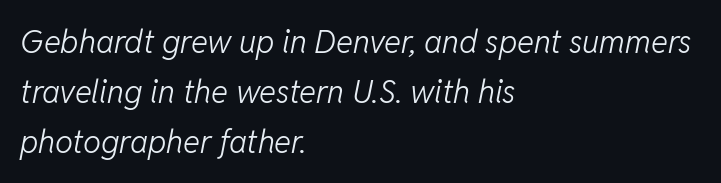
Q: Is the text bold? A: No.
Q: Is the text italic (slanted)? A: Yes, it leans right by about 11 degrees.
Q: Is the text underlined? A: No.
Q: How is the paragraph aligned? A: Left-aligned.
Q: Is the spacing between letters normal or unusually wide? A: Normal.
Q: Is the spacing between lines tight, normal or loose? A: Normal.
Q: Width (condensed, normal, or wide)? A: Normal.
Q: Stroke contrast? A: Low.
Q: x-height? A: Medium.
Q: Monospaced? A: No.
